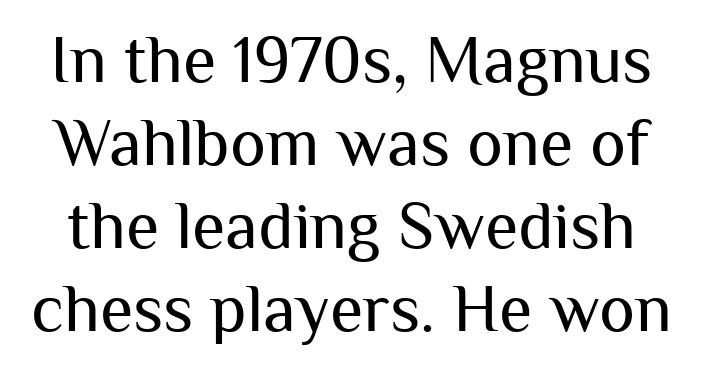
{"serif": "no", "italic": "no", "bold": "no", "weight": "regular", "width": "normal", "stroke_contrast": "medium", "x_height": "medium", "monospaced": "no", "underline": "no", "line_spacing_ratio": 1.22, "letter_spacing": "normal", "letter_spacing_em": 0.0, "glyph_px": 68}
